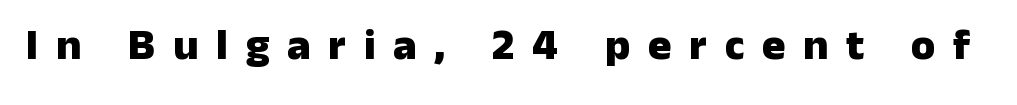
The image shows 44 px heavy sans-serif type, upright; set unusually wide letter spacing (+0.4 em), not underlined; low stroke contrast and a medium x-height.
